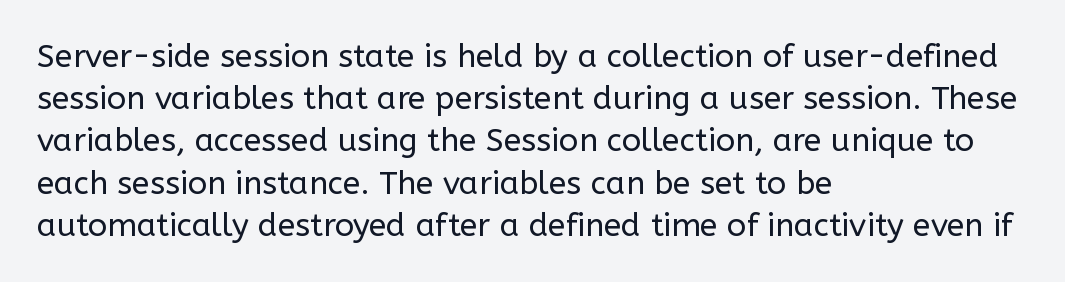
Looks like regular typesetting: each glyph gets only the width it needs. The compositor pushed each line to the left boundary. Nope, no serifs anywhere on these letters. This rendering features lettering with no underline.
